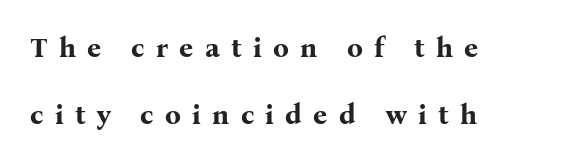
Q: Is the text bold? A: Yes.
Q: Is the text italic (slanted)? A: No, it is upright.
Q: Is the typeface a serif or a sans-serif typeface? A: Serif.
Q: Is the text underlined? A: No.
Q: How is the paragraph aligned? A: Left-aligned.
Q: Is the spacing between letters normal or unusually wide? A: Unusually wide.
Q: Is the spacing between lines tight, normal or loose? A: Loose.
Q: Width (condensed, normal, or wide)? A: Normal.
Q: Stroke contrast? A: Medium.
Q: x-height? A: Medium.
Q: Monospaced? A: No.
